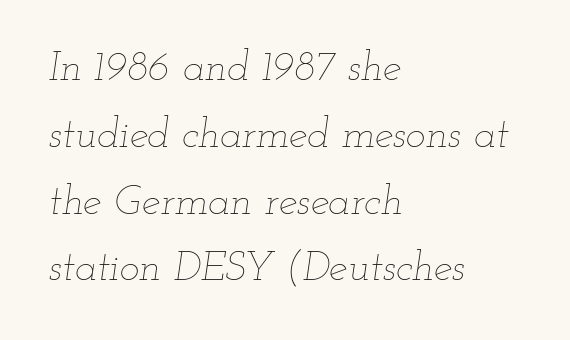
Ink coverage per letter is moderate at most. The passage shown stacks its lines at a standard gap. Looks like regular typesetting: each glyph gets only the width it needs. A typesetter would call this zero additional tracking. Check under the words: just untouched page. The typesetter chose a ragged-right arrangement here.
